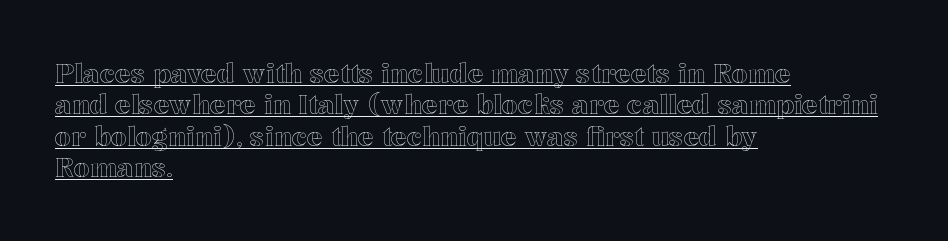
The image shows 26 px text type, upright; set left-aligned, line spacing 1.21x, normal letter spacing, underlined.
